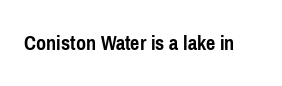
{"italic": "no", "bold": "yes", "underline": "no", "letter_spacing": "normal", "letter_spacing_em": 0.0, "glyph_px": 22}
